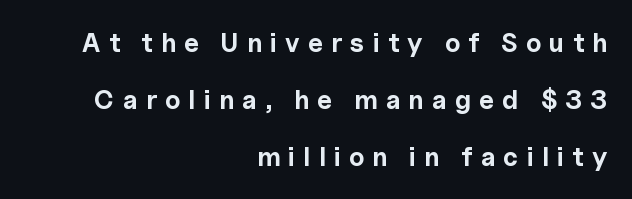
The image shows 26 px bold type, upright; set right-aligned, loose line spacing (2.19x), unusually wide letter spacing (+0.32 em), not underlined.
